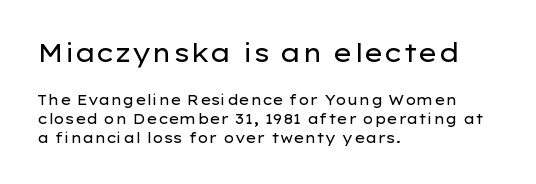
The image shows 25 px text type, upright; set left-aligned, normal line spacing (1.35x), normal letter spacing, not underlined; the first (top) block is 1.79x larger.
